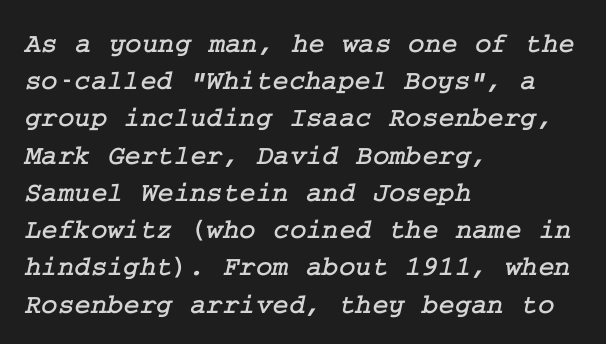
Q: Is the typeface a serif or a sans-serif typeface? A: Serif.
Q: Is the text underlined? A: No.
Q: How is the paragraph aligned? A: Left-aligned.
Q: Is the spacing between letters normal or unusually wide? A: Normal.
Q: Is the spacing between lines tight, normal or loose? A: Normal.
Q: Width (condensed, normal, or wide)? A: Normal.
Q: Stroke contrast? A: Low.
Q: x-height? A: Medium.
